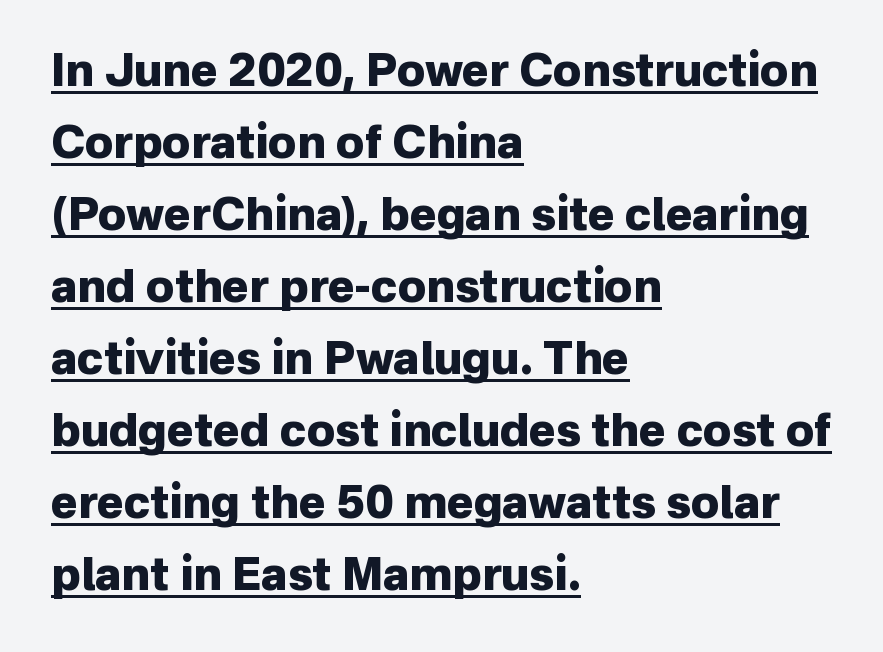
A baseline rule has been typeset under these characters. The typesetter chose a ragged-right arrangement here. Reading down the column, the eye jumps a familiar distance to each next line. This sample uses an upright cut, with every glyph sitting square on the baseline. Glyph-to-glyph distance matches everyday printed text. Caption: bold face, heavy strokes.
